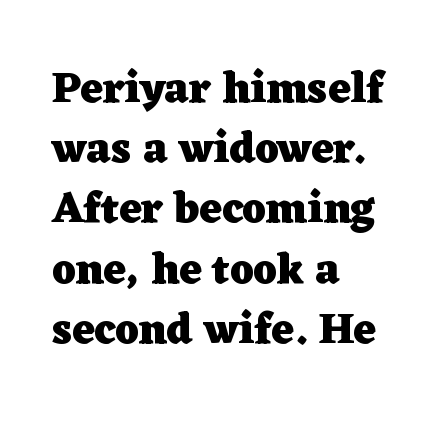
The image shows 43 px heavy, wide serif type, upright; set left-aligned, normal line spacing (1.4x), normal letter spacing, not underlined; low stroke contrast and a medium x-height.
